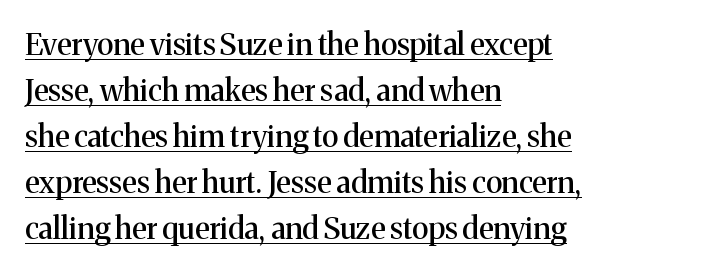
{"serif": "yes", "italic": "no", "width": "normal", "stroke_contrast": "medium", "x_height": "medium", "monospaced": "no", "underline": "yes", "align": "left", "line_spacing": "normal", "line_spacing_ratio": 1.53, "letter_spacing": "normal", "letter_spacing_em": 0.0, "glyph_px": 30}
